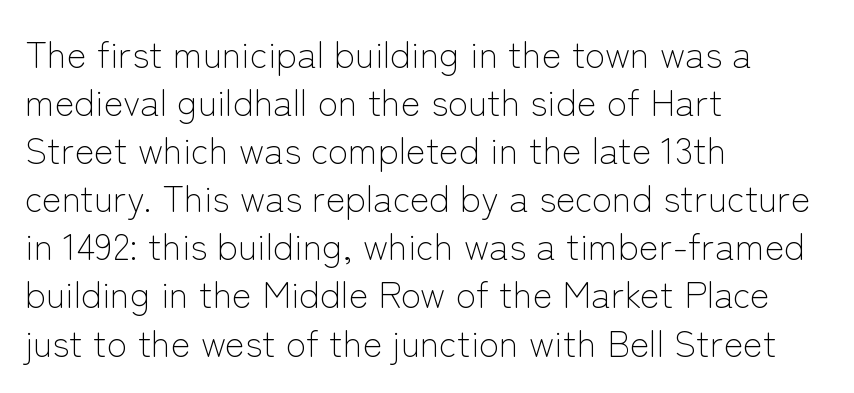
{"serif": "no", "italic": "no", "bold": "no", "weight": "light", "width": "normal", "stroke_contrast": "low", "x_height": "medium", "monospaced": "no", "underline": "no", "align": "left", "line_spacing": "normal", "line_spacing_ratio": 1.3, "letter_spacing": "normal", "letter_spacing_em": 0.0, "glyph_px": 37}
